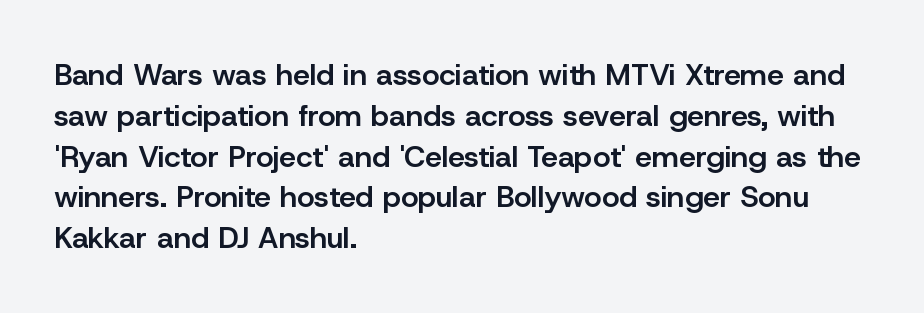
Q: Is the text bold? A: Semi-bold.
Q: Is the text italic (slanted)? A: No, it is upright.
Q: Is the typeface a serif or a sans-serif typeface? A: Sans-serif.
Q: Is the text underlined? A: No.
Q: How is the paragraph aligned? A: Left-aligned.
Q: Is the spacing between letters normal or unusually wide? A: Normal.
Q: Is the spacing between lines tight, normal or loose? A: Normal.
Q: Width (condensed, normal, or wide)? A: Normal.
Q: Stroke contrast? A: Low.
Q: x-height? A: Medium.
Q: Monospaced? A: No.
